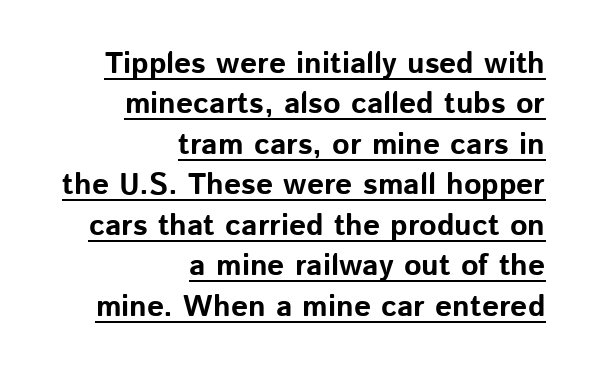
{"serif": "no", "italic": "no", "bold": "yes", "weight": "bold", "width": "normal", "stroke_contrast": "low", "x_height": "medium", "monospaced": "no", "underline": "yes", "align": "right", "line_spacing": "normal", "line_spacing_ratio": 1.35, "letter_spacing": "normal", "letter_spacing_em": 0.0, "glyph_px": 30}
